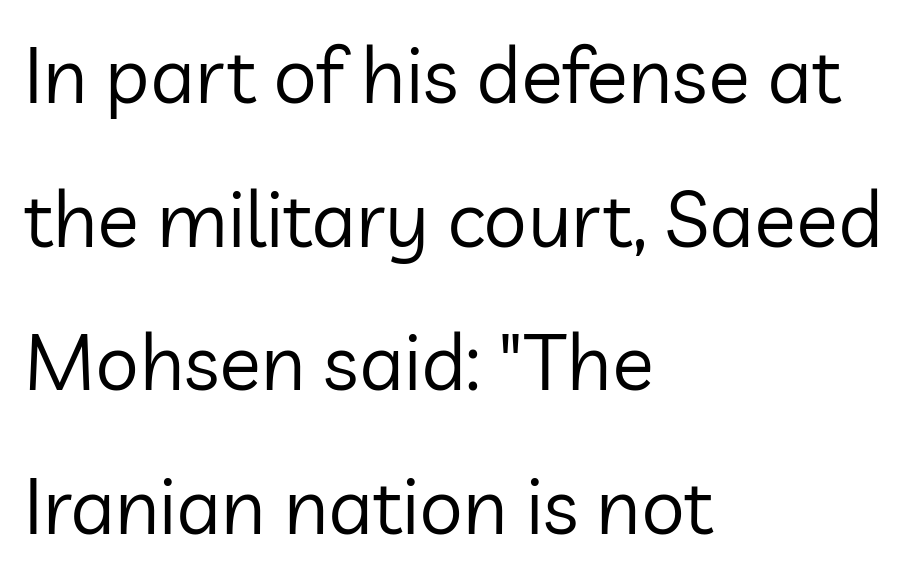
Q: Is the text bold? A: No.
Q: Is the text italic (slanted)? A: No, it is upright.
Q: Is the typeface a serif or a sans-serif typeface? A: Sans-serif.
Q: Is the text underlined? A: No.
Q: How is the paragraph aligned? A: Left-aligned.
Q: Is the spacing between letters normal or unusually wide? A: Normal.
Q: Width (condensed, normal, or wide)? A: Normal.
Q: Stroke contrast? A: Low.
Q: x-height? A: Medium.
Q: Monospaced? A: No.
